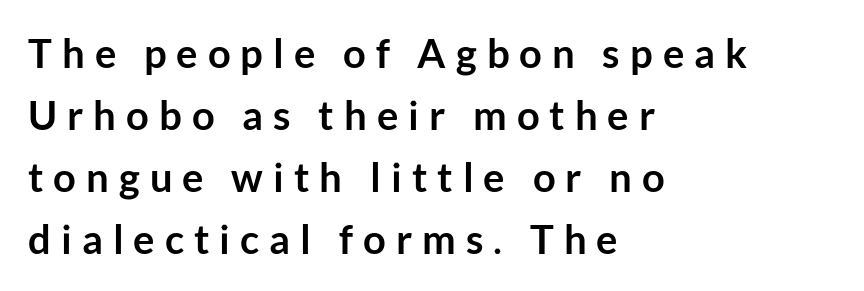
Notice how the stems are strictly vertical — no italics here. Is the letter spacing exaggerated? Yes — the characters are pushed far apart. Are there feet on the stems? There aren't — it's a sans. Emphasis by weight is at full strength: bold.
